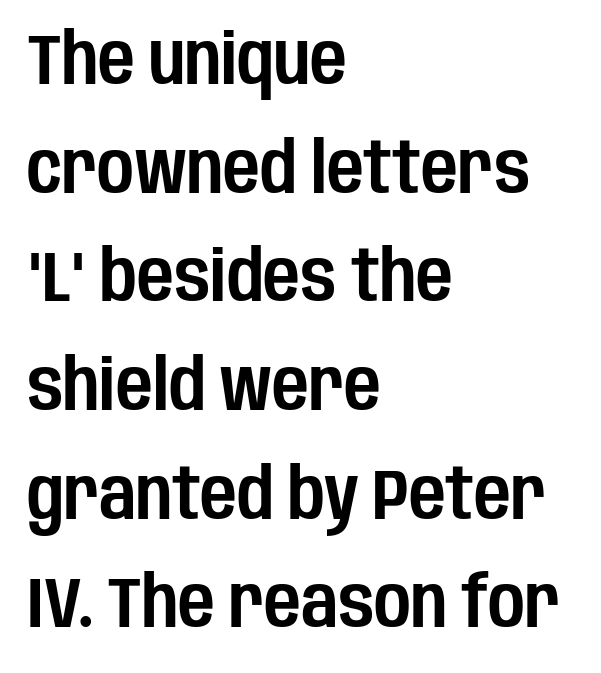
The image shows 71 px condensed sans-serif type, upright; set left-aligned, normal line spacing (1.53x), normal letter spacing, not underlined; low stroke contrast and a large x-height.
